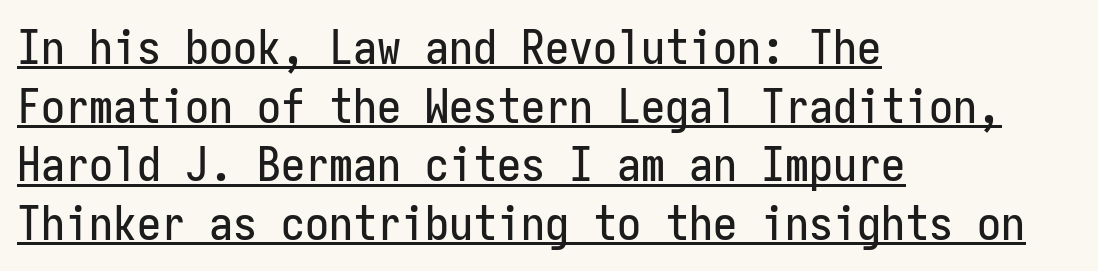
The letters sit at their default tracking, neither squeezed nor spread. Each letter's strokes conclude bluntly, with no projecting serifs. Does the copy run flush right? No — it runs flush left. Unlike italic type, these characters show no tilt at all. A typographer would call this underscored text. Is this a fixed-width face? Yes — each glyph sits in an identical cell.
